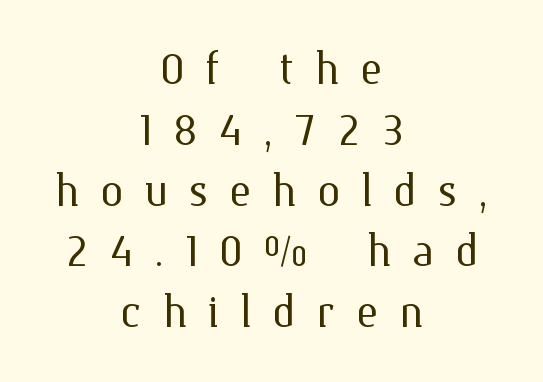
{"italic": "no", "bold": "no", "weight": "light", "width": "normal", "stroke_contrast": "medium", "x_height": "medium", "monospaced": "no", "underline": "no", "align": "center", "line_spacing": "tight", "line_spacing_ratio": 1.03, "letter_spacing": "wide", "letter_spacing_em": 0.35, "glyph_px": 59}
